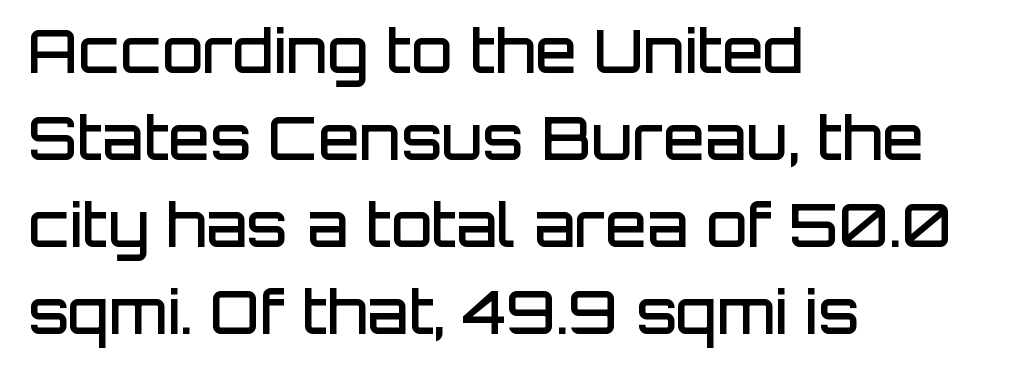
Q: Is the text bold? A: Semi-bold.
Q: Is the text italic (slanted)? A: No, it is upright.
Q: Is the typeface a serif or a sans-serif typeface? A: Sans-serif.
Q: Is the text underlined? A: No.
Q: How is the paragraph aligned? A: Left-aligned.
Q: Is the spacing between letters normal or unusually wide? A: Normal.
Q: Is the spacing between lines tight, normal or loose? A: Normal.
Q: Width (condensed, normal, or wide)? A: Normal.
Q: Stroke contrast? A: Low.
Q: x-height? A: Large.
Q: Monospaced? A: No.
